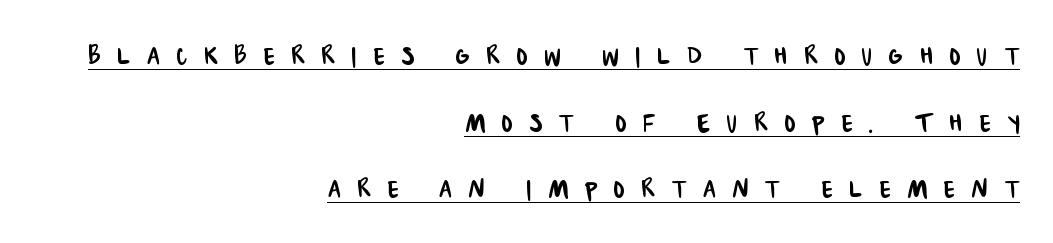
Q: Is the typeface a serif or a sans-serif typeface? A: Sans-serif.
Q: Is the text underlined? A: Yes.
Q: How is the paragraph aligned? A: Right-aligned.
Q: Is the spacing between letters normal or unusually wide? A: Unusually wide.
Q: Is the spacing between lines tight, normal or loose? A: Loose.
Q: Width (condensed, normal, or wide)? A: Condensed.
Q: Stroke contrast? A: Low.
Q: x-height? A: Large.
Q: Monospaced? A: No.
